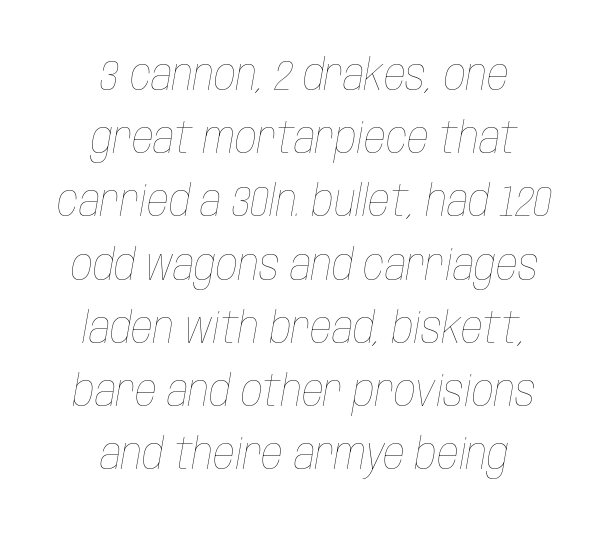
Rendered with sloped, italic letterforms. No letter is thick-stroked: the sample isn't bold. Honestly, the row spacing looks completely unremarkable. Visually the block forms a symmetrical silhouette, jagged on both flanks.
